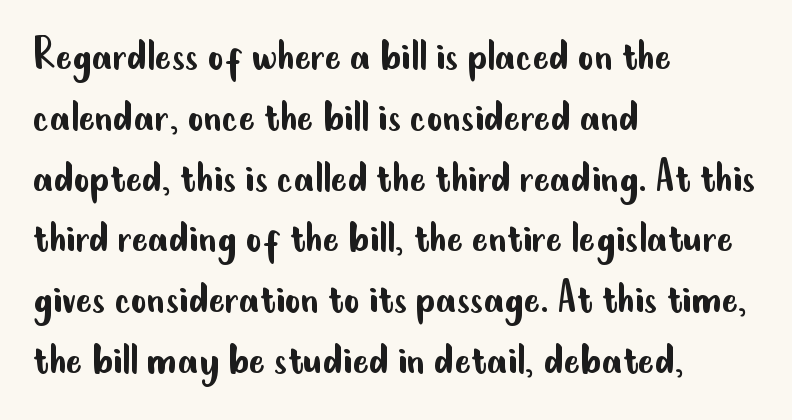
Q: Is the text bold? A: No.
Q: Is the text italic (slanted)? A: No, it is upright.
Q: Is the typeface a serif or a sans-serif typeface? A: Sans-serif.
Q: Is the text underlined? A: No.
Q: How is the paragraph aligned? A: Left-aligned.
Q: Is the spacing between letters normal or unusually wide? A: Normal.
Q: Width (condensed, normal, or wide)? A: Condensed.
Q: Stroke contrast? A: Low.
Q: x-height? A: Small.
Q: Monospaced? A: No.
